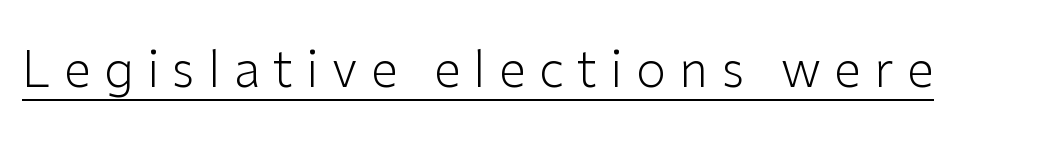
The image shows 49 px light sans-serif type, upright; set unusually wide letter spacing (+0.27 em), underlined; low stroke contrast and a medium x-height.
